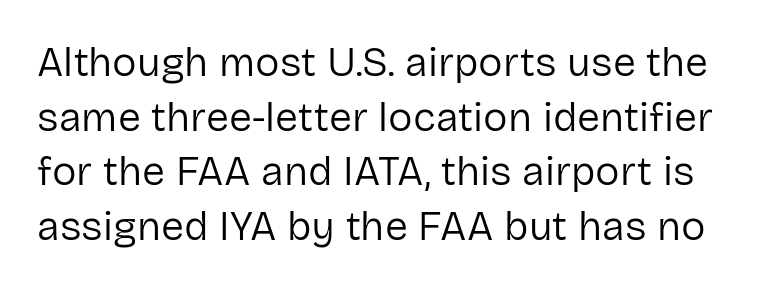
No feet cap the strokes, marking this as sans-serif type. Each word holds together tightly as a unit, with standard inter-letter gaps. Notice how descenders clear the ascenders below comfortably — that's standard leading. Is the type heavy? It reads as light-to-regular instead. The typography opts for an upright posture over an oblique one. Think of a printed novel: that variable character pitch is what you see here.
